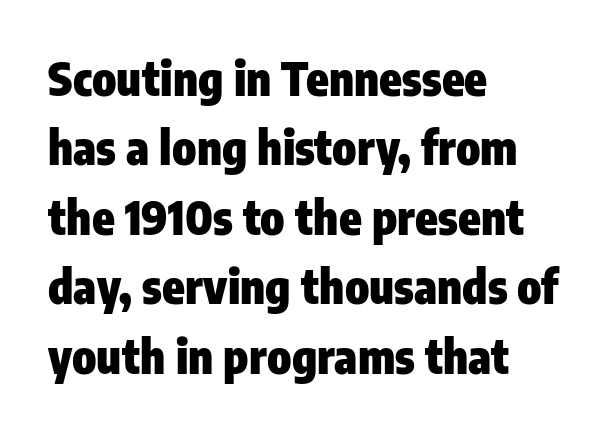
Posture: straight, roman, zero tilt. A clean baseline with only descenders dipping below it. Glyph-to-glyph distance matches everyday printed text. A normal amount of white space separates one row of letters from the next.
